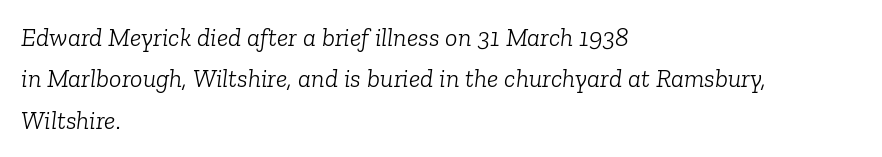
Q: Is the text bold? A: No.
Q: Is the text italic (slanted)? A: Yes, it leans right by about 6 degrees.
Q: Is the text underlined? A: No.
Q: How is the paragraph aligned? A: Left-aligned.
Q: Is the spacing between letters normal or unusually wide? A: Normal.
Q: Is the spacing between lines tight, normal or loose? A: Normal.
